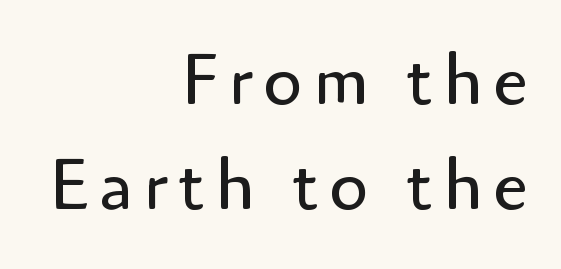
Q: Is the text bold? A: No.
Q: Is the text italic (slanted)? A: No, it is upright.
Q: Is the typeface a serif or a sans-serif typeface? A: Sans-serif.
Q: Is the text underlined? A: No.
Q: How is the paragraph aligned? A: Right-aligned.
Q: Is the spacing between lines tight, normal or loose? A: Normal.
Q: Width (condensed, normal, or wide)? A: Normal.
Q: Stroke contrast? A: Low.
Q: x-height? A: Small.
Q: Monospaced? A: No.
